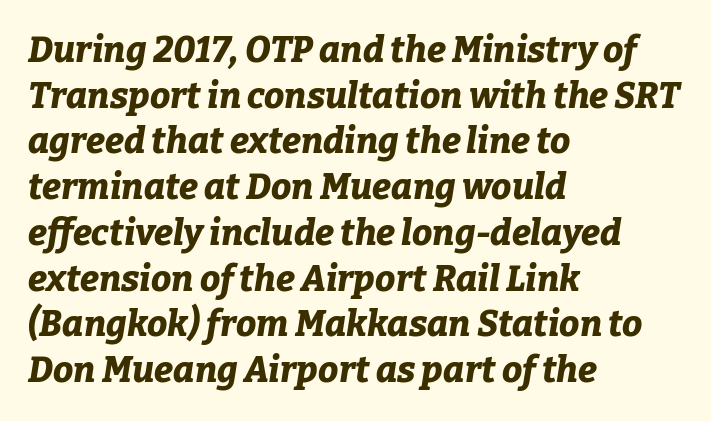
{"italic": "yes", "lean": "right", "slant_degrees": 9, "bold": "yes", "weight": "bold", "width": "normal", "stroke_contrast": "low", "x_height": "medium", "monospaced": "no", "underline": "no", "align": "left", "line_spacing": "normal", "line_spacing_ratio": 1.27, "letter_spacing": "normal", "letter_spacing_em": 0.0, "glyph_px": 36}
